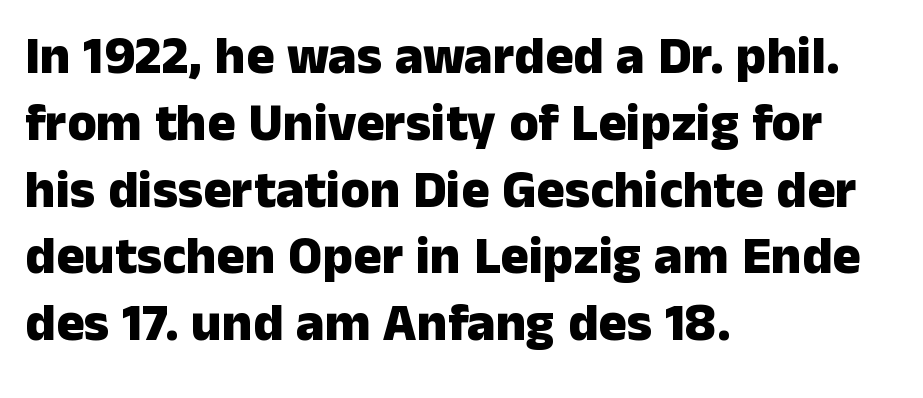
Successive baselines arrive at the customary interval. These lines keep a tight, regular rhythm from letter to letter. Visually the block forms a straight wall on the left and a jagged coastline on the right. Italic? Not at all — the glyphs are vertical. Serifs: no, the terminals of the letterforms are clean.
